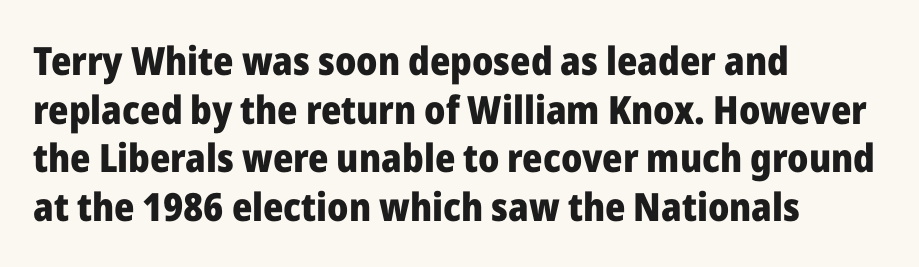
The space between consecutive lines is moderate. Check under the words: just untouched page. Nothing sits at the stroke ends, so this counts as sans-serif. Is there any slant? The stems are plumb. You could not count columns in this text — the font is proportionally spaced. I'd describe the lettering as bold — thick and assertive.
